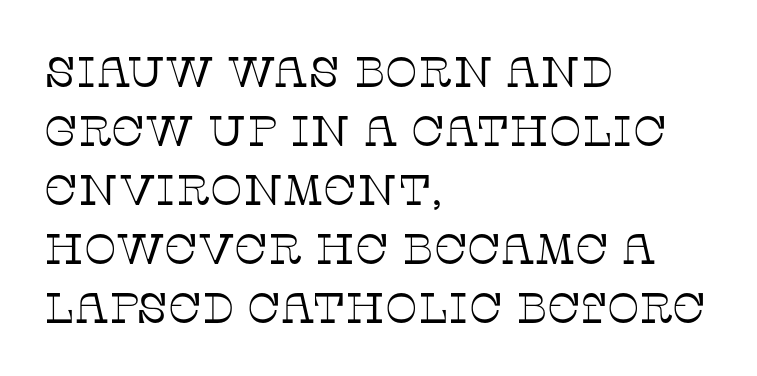
The image shows 43 px thin serif type, upright; set left-aligned, normal line spacing (1.37x), normal letter spacing, not underlined; low stroke contrast and a large x-height.
